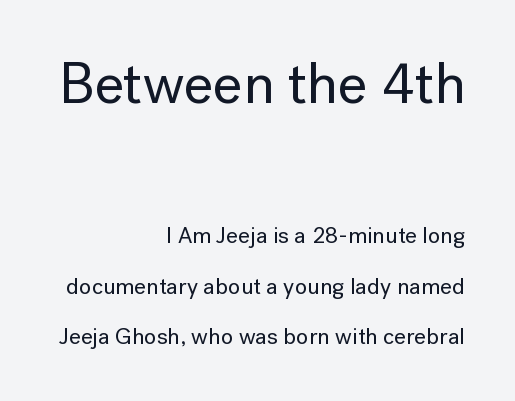
{"serif": "no", "italic": "no", "width": "normal", "stroke_contrast": "low", "x_height": "medium", "monospaced": "no", "underline": "no", "align": "right", "line_spacing": "loose", "line_spacing_ratio": 2.2, "letter_spacing": "normal", "letter_spacing_em": 0.0, "larger_block": "first", "size_ratio": 2.48, "glyph_px": 57}
